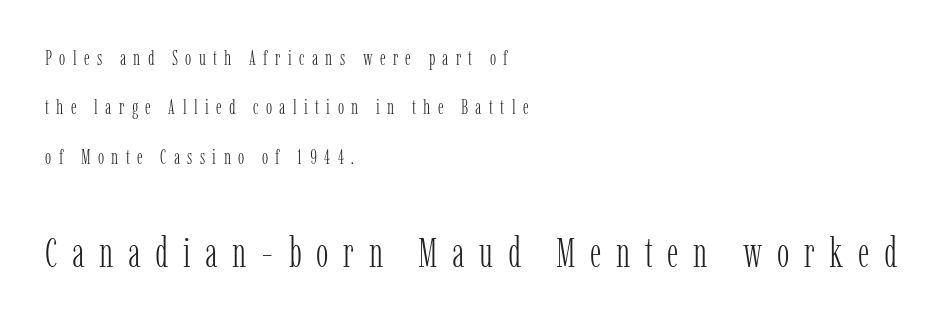
The image shows 42 px light, condensed serif type, upright; set left-aligned, loose line spacing (2.35x), unusually wide letter spacing (+0.35 em), not underlined; the second (bottom) block is 2.0x larger; low stroke contrast and a medium x-height.
